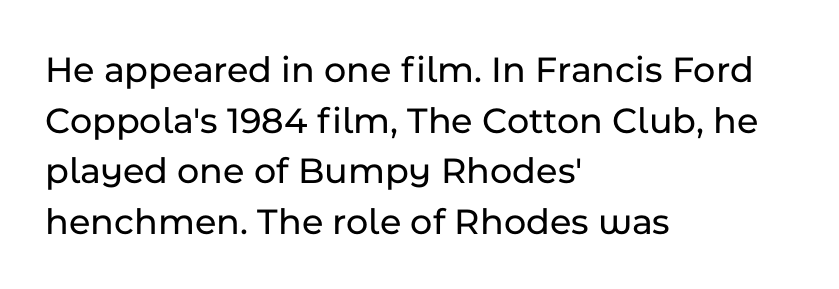
The face used here is proportionally spaced, like ordinary book or web type. Does the copy run flush right? No — it runs flush left. This sample keeps an unexceptional amount of space between lines. The rendering keeps characters at their native spacing. Does the type have serifs? No, each stem ends abruptly. Any mark beneath the type? The region is blank.
